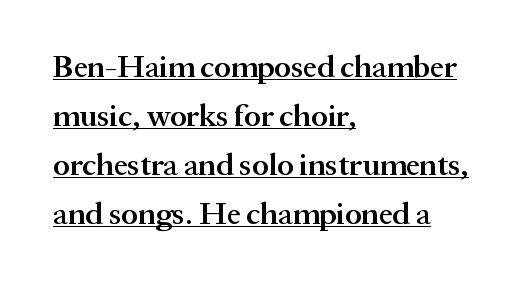
{"serif": "yes", "italic": "no", "bold": "semi", "weight": "semibold", "width": "normal", "stroke_contrast": "medium", "x_height": "medium", "monospaced": "no", "underline": "yes", "align": "left", "line_spacing": "normal", "line_spacing_ratio": 1.58, "letter_spacing": "normal", "letter_spacing_em": 0.0, "glyph_px": 31}
